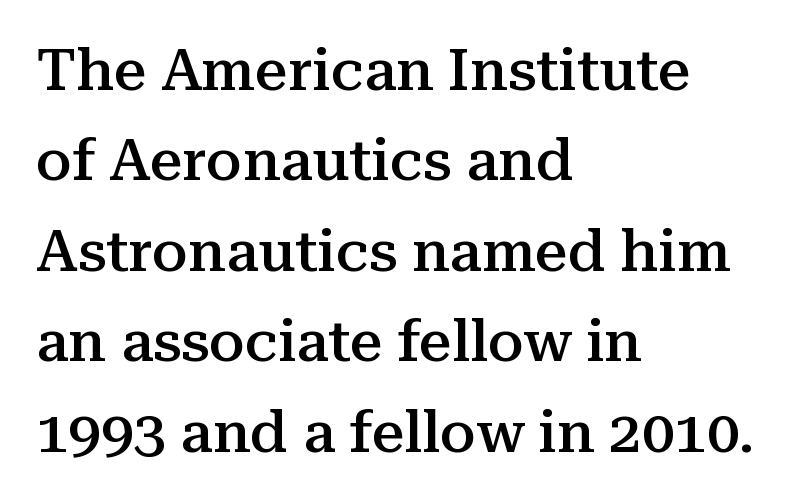
{"serif": "yes", "italic": "no", "bold": "semi", "weight": "semibold", "width": "normal", "stroke_contrast": "medium", "x_height": "medium", "monospaced": "no", "underline": "no", "align": "left", "line_spacing": "normal", "line_spacing_ratio": 1.56, "letter_spacing": "normal", "letter_spacing_em": 0.0, "glyph_px": 58}
